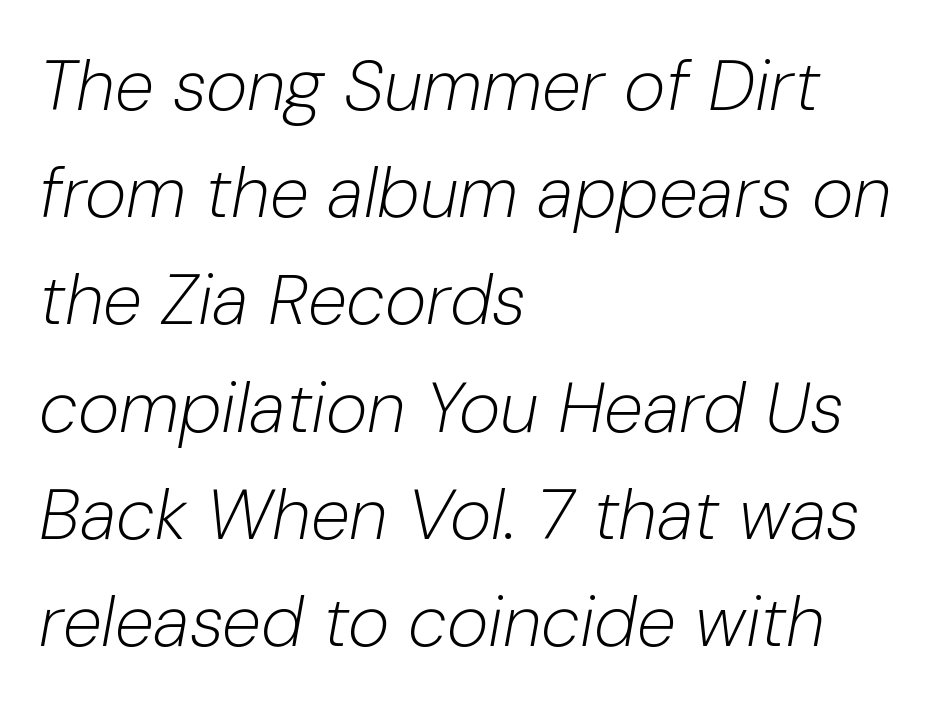
Ink coverage per letter is moderate at most. Note the varied advance widths — an 'i' is clearly narrower than an 'm'. Quick note: interline space is typical. Inter-character spacing is left at the font's built-in metrics. Notice how the stems are inclined rather than vertical — that's the hallmark of italics. These lines stack with their left ends in a neat column.
